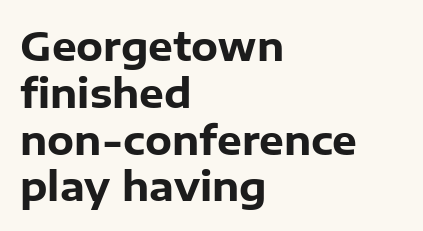
Q: Is the text bold? A: Yes.
Q: Is the text italic (slanted)? A: No, it is upright.
Q: Is the typeface a serif or a sans-serif typeface? A: Sans-serif.
Q: Is the text underlined? A: No.
Q: How is the paragraph aligned? A: Left-aligned.
Q: Is the spacing between letters normal or unusually wide? A: Normal.
Q: Width (condensed, normal, or wide)? A: Normal.
Q: Stroke contrast? A: Low.
Q: x-height? A: Medium.
Q: Monospaced? A: No.
